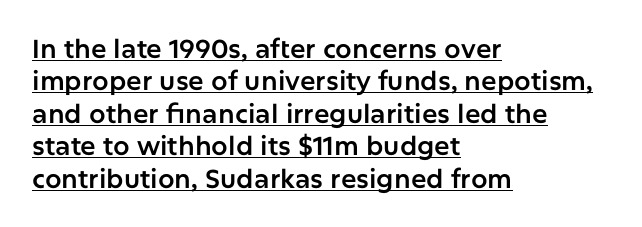
Q: Is the text italic (slanted)? A: No, it is upright.
Q: Is the text underlined? A: Yes.
Q: How is the paragraph aligned? A: Left-aligned.
Q: Is the spacing between letters normal or unusually wide? A: Normal.
Q: Is the spacing between lines tight, normal or loose? A: Normal.
